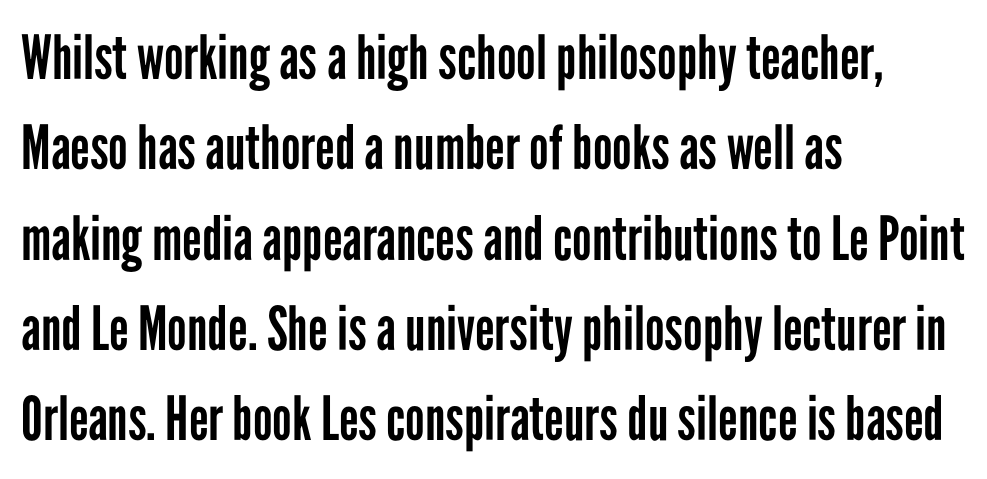
{"serif": "no", "italic": "no", "bold": "no", "weight": "regular", "width": "condensed", "stroke_contrast": "low", "x_height": "medium", "monospaced": "no", "underline": "no", "align": "left", "line_spacing": "normal", "line_spacing_ratio": 1.48, "letter_spacing": "normal", "letter_spacing_em": 0.0, "glyph_px": 61}
